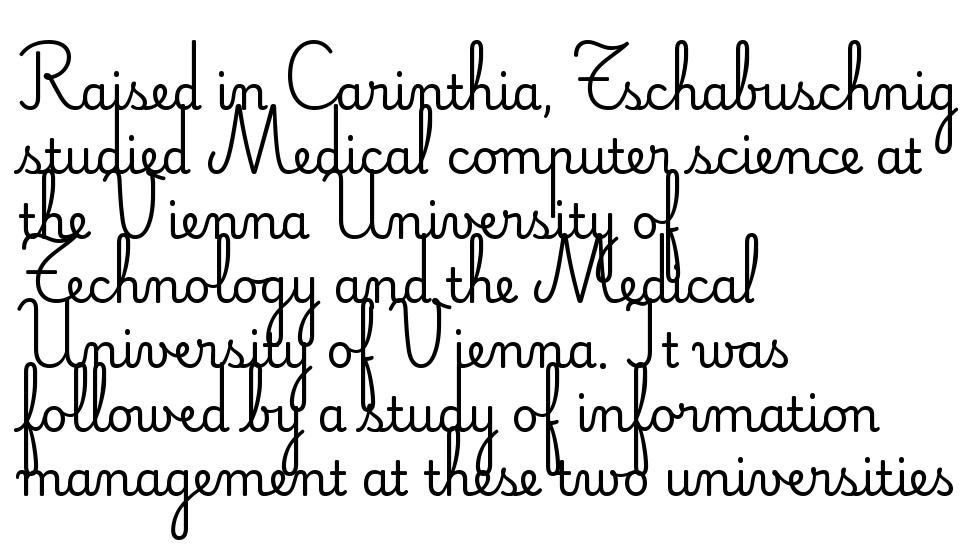
The image shows 47 px regular-weight sans-serif type, upright; set left-aligned, normal line spacing (1.37x), normal letter spacing, not underlined; low stroke contrast and a small x-height.
